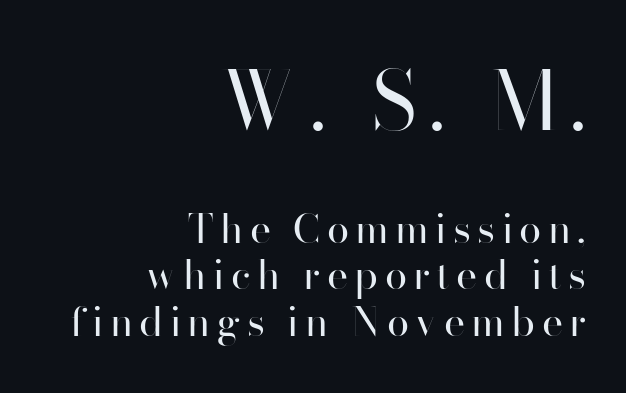
The image shows 80 px regular-weight sans-serif type, upright; set right-aligned, line spacing 1.17x, not underlined; the first (top) block is 2.0x larger; high stroke contrast and a small x-height.
